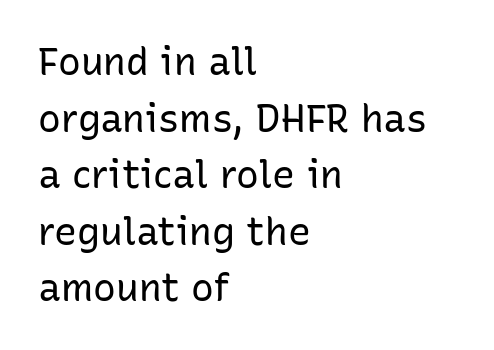
The image shows 38 px regular-weight sans-serif type, upright; set left-aligned, normal line spacing (1.49x), normal letter spacing, not underlined; low stroke contrast and a medium x-height.
